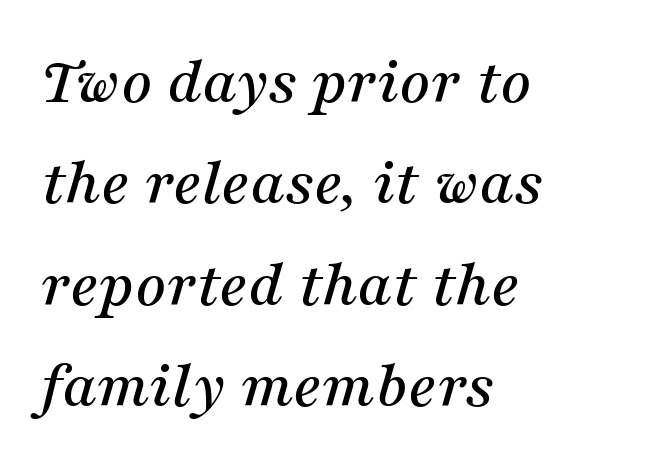
{"serif": "yes", "italic": "yes", "lean": "right", "slant_degrees": 16, "width": "normal", "stroke_contrast": "medium", "x_height": "medium", "monospaced": "no", "underline": "no", "align": "left", "line_spacing": "normal", "line_spacing_ratio": 1.49, "letter_spacing": "normal", "letter_spacing_em": 0.0, "glyph_px": 68}
